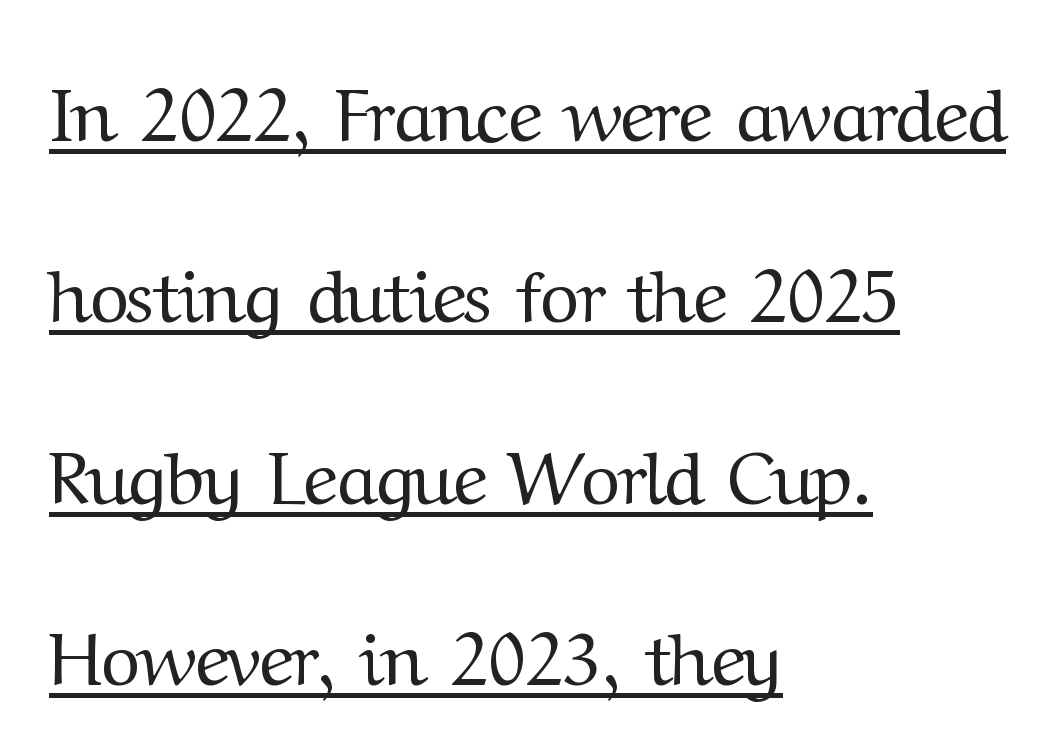
One-word summary of the alignment: left. Characters follow at the spacing the type designer built in. Caption: lettering with a line underneath. What's the leading like? Stretched, with rows far apart.
